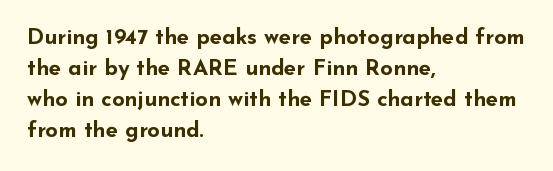
Ordinary non-slanted type is in use. The space between consecutive lines is moderate. The strokes are fattened all the way to bold. No extra tracking has been applied to these lines. Quick note: underline off. The typesetter chose a ragged-right arrangement here.
